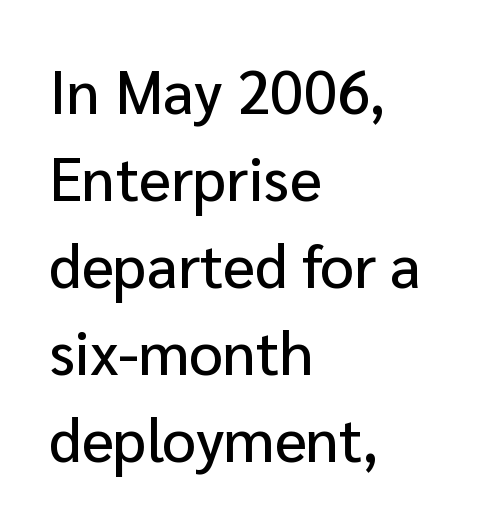
Q: Is the text italic (slanted)? A: No, it is upright.
Q: Is the typeface a serif or a sans-serif typeface? A: Sans-serif.
Q: Is the text underlined? A: No.
Q: How is the paragraph aligned? A: Left-aligned.
Q: Is the spacing between letters normal or unusually wide? A: Normal.
Q: Is the spacing between lines tight, normal or loose? A: Normal.
Q: Width (condensed, normal, or wide)? A: Normal.
Q: Stroke contrast? A: Low.
Q: x-height? A: Medium.
Q: Monospaced? A: No.
